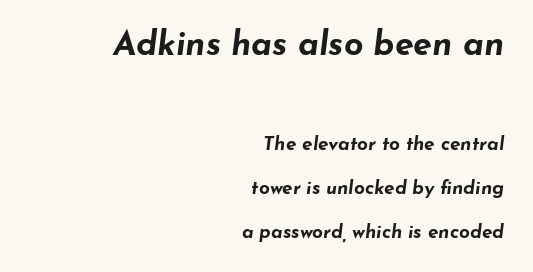
{"italic": "yes", "lean": "right", "slant_degrees": 7, "bold": "yes", "weight": "bold", "width": "wide", "stroke_contrast": "low", "x_height": "small", "monospaced": "no", "underline": "no", "align": "right", "line_spacing": "loose", "line_spacing_ratio": 2.31, "letter_spacing": "normal", "letter_spacing_em": 0.0, "larger_block": "first", "size_ratio": 1.79, "glyph_px": 34}
